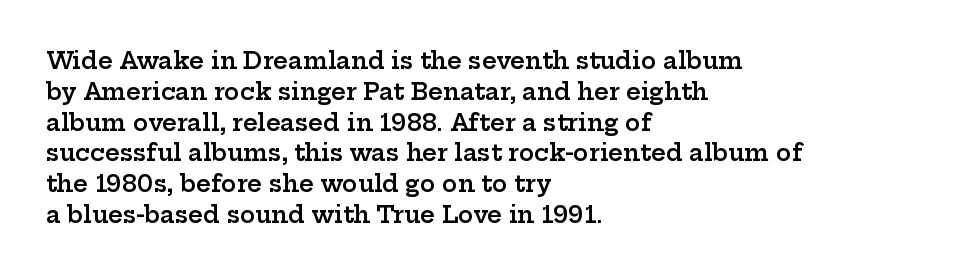
The image shows 23 px text type, upright; set left-aligned, normal line spacing (1.34x), normal letter spacing, not underlined.
